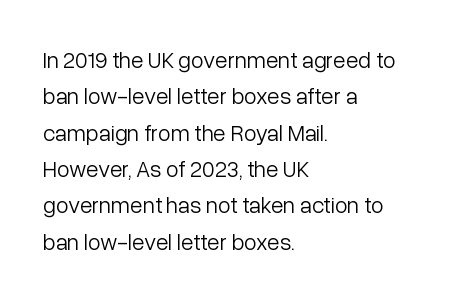
{"italic": "no", "bold": "no", "underline": "no", "align": "left", "line_spacing": "normal", "line_spacing_ratio": 1.58, "letter_spacing": "normal", "letter_spacing_em": 0.0, "glyph_px": 23}
